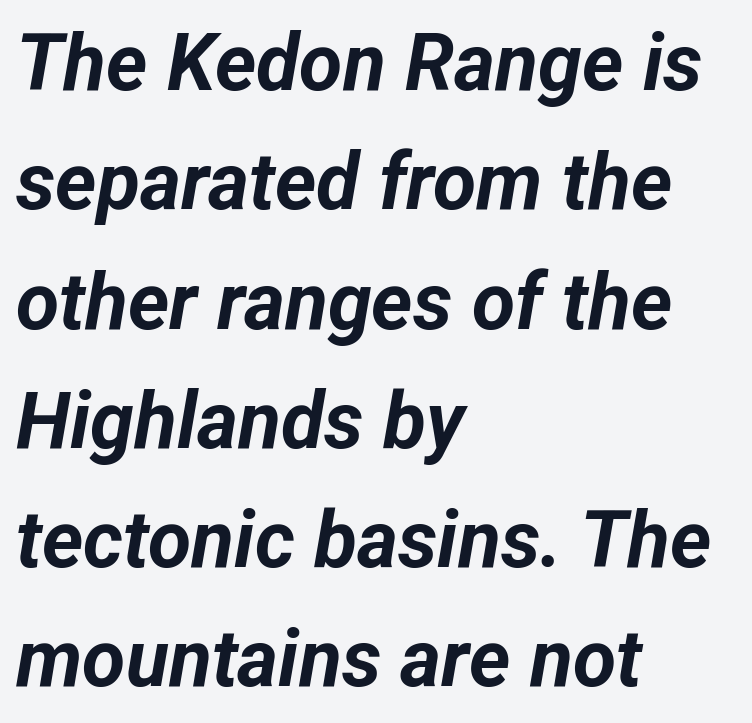
Q: Is the text bold? A: Yes.
Q: Is the text italic (slanted)? A: Yes, it leans right by about 12 degrees.
Q: Is the text underlined? A: No.
Q: How is the paragraph aligned? A: Left-aligned.
Q: Is the spacing between letters normal or unusually wide? A: Normal.
Q: Is the spacing between lines tight, normal or loose? A: Normal.
Q: Width (condensed, normal, or wide)? A: Normal.
Q: Stroke contrast? A: Low.
Q: x-height? A: Medium.
Q: Monospaced? A: No.
